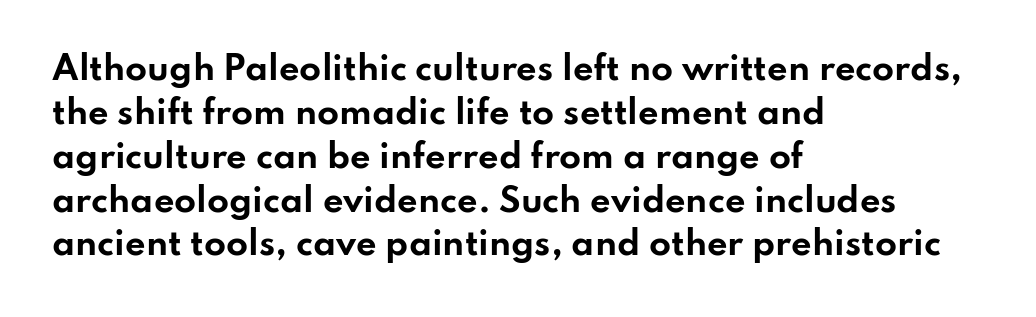
The image shows 32 px bold, wide sans-serif type, upright; set left-aligned, normal line spacing (1.37x), normal letter spacing, not underlined; low stroke contrast and a small x-height.
